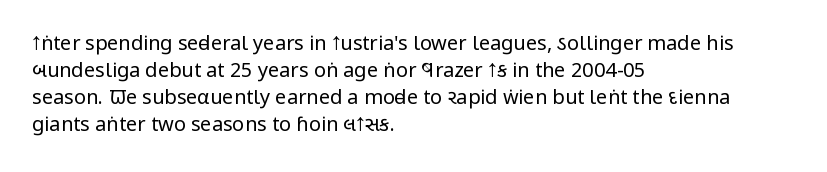
{"italic": "no", "bold": "no", "underline": "no", "align": "left", "line_spacing": "normal", "line_spacing_ratio": 1.35, "letter_spacing": "normal", "letter_spacing_em": 0.0, "glyph_px": 20}
